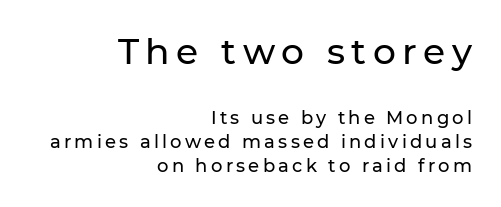
{"serif": "no", "italic": "no", "width": "normal", "stroke_contrast": "low", "x_height": "medium", "monospaced": "no", "underline": "no", "align": "right", "line_spacing": "normal", "line_spacing_ratio": 1.34, "larger_block": "first", "size_ratio": 2.0, "glyph_px": 36}
